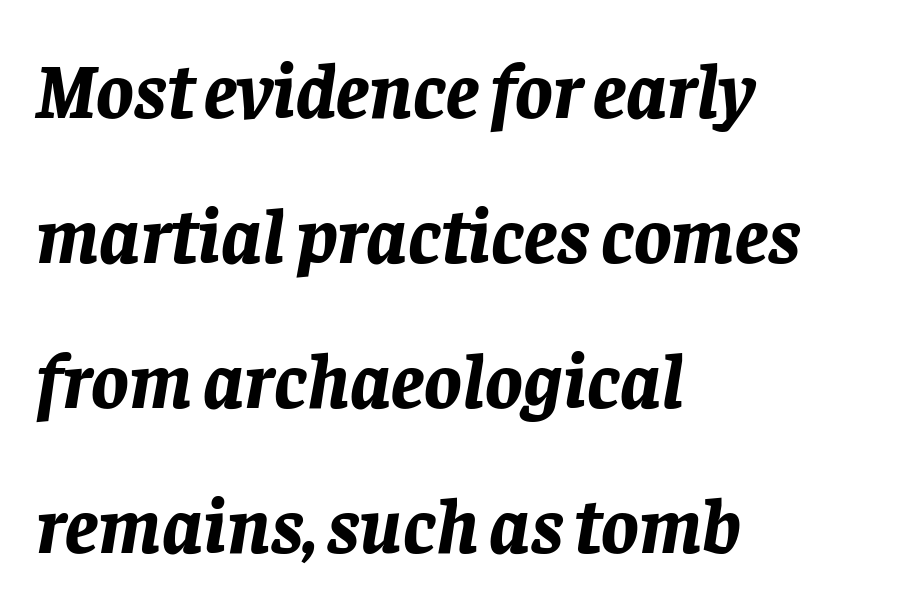
Q: Is the text bold? A: Yes.
Q: Is the text italic (slanted)? A: Yes, it leans right by about 8 degrees.
Q: Is the text underlined? A: No.
Q: How is the paragraph aligned? A: Left-aligned.
Q: Is the spacing between letters normal or unusually wide? A: Normal.
Q: Width (condensed, normal, or wide)? A: Normal.
Q: Stroke contrast? A: Low.
Q: x-height? A: Large.
Q: Monospaced? A: No.
